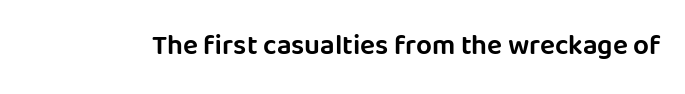
{"serif": "no", "italic": "no", "width": "normal", "stroke_contrast": "low", "x_height": "large", "monospaced": "no", "underline": "no", "letter_spacing": "normal", "letter_spacing_em": 0.0, "glyph_px": 28}
